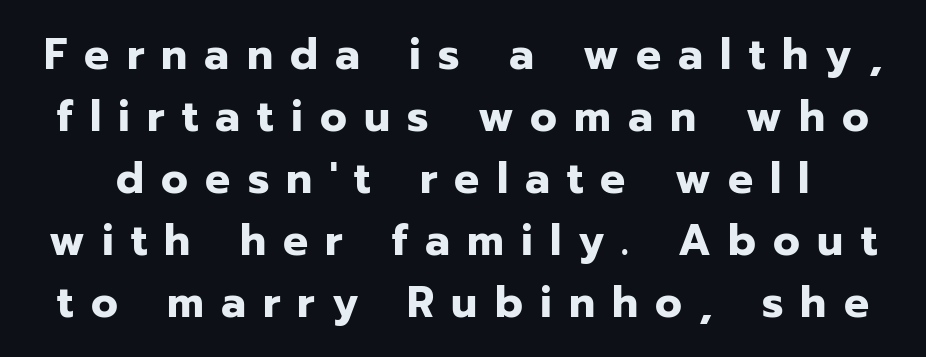
The image shows 44 px bold sans-serif type, upright; set normal line spacing (1.41x), unusually wide letter spacing (+0.39 em), not underlined; low stroke contrast and a medium x-height.
